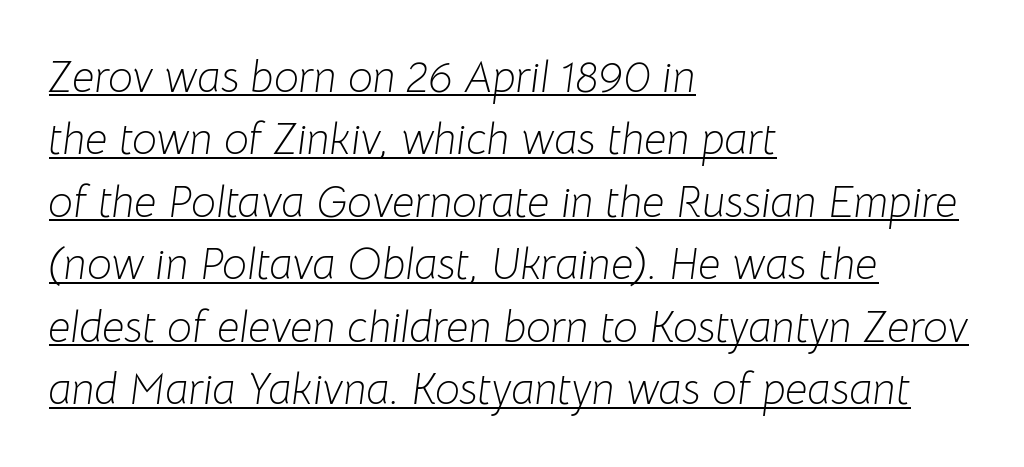
{"italic": "yes", "lean": "right", "slant_degrees": 8, "bold": "no", "weight": "light", "width": "normal", "stroke_contrast": "low", "x_height": "medium", "monospaced": "no", "underline": "yes", "align": "left", "line_spacing": "normal", "line_spacing_ratio": 1.42, "letter_spacing": "normal", "letter_spacing_em": 0.0, "glyph_px": 44}
